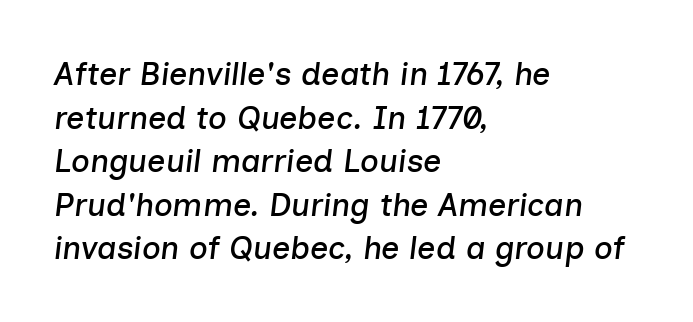
Q: Is the text italic (slanted)? A: Yes, it leans right by about 7 degrees.
Q: Is the text underlined? A: No.
Q: How is the paragraph aligned? A: Left-aligned.
Q: Is the spacing between letters normal or unusually wide? A: Normal.
Q: Is the spacing between lines tight, normal or loose? A: Normal.
Q: Width (condensed, normal, or wide)? A: Normal.
Q: Stroke contrast? A: Low.
Q: x-height? A: Medium.
Q: Monospaced? A: No.
